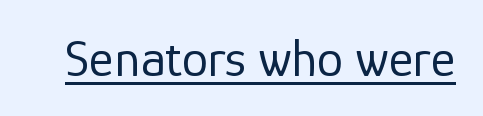
Q: Is the text bold? A: No.
Q: Is the text italic (slanted)? A: No, it is upright.
Q: Is the typeface a serif or a sans-serif typeface? A: Sans-serif.
Q: Is the text underlined? A: Yes.
Q: Is the spacing between letters normal or unusually wide? A: Normal.
Q: Width (condensed, normal, or wide)? A: Normal.
Q: Stroke contrast? A: Low.
Q: x-height? A: Medium.
Q: Monospaced? A: No.
